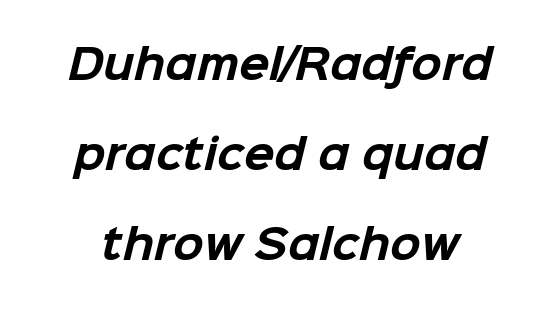
{"serif": "no", "bold": "yes", "weight": "bold", "width": "normal", "stroke_contrast": "low", "x_height": "medium", "monospaced": "no", "underline": "no", "line_spacing": "loose", "line_spacing_ratio": 2.25, "letter_spacing": "normal", "letter_spacing_em": 0.0, "glyph_px": 40}
